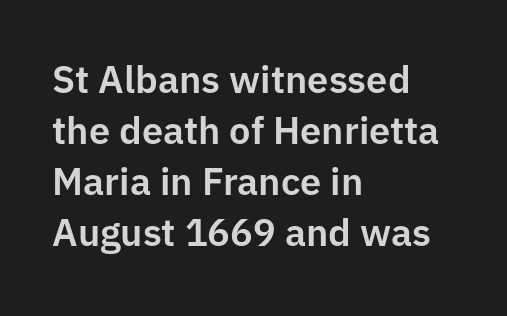
What's the leading like? Ordinary, nothing unusual. Varying glyph widths throughout — classic text-font behaviour. Short note: letters normally spaced. Compared with a centered layout, this one pins lines to the left instead. The specimen reads as upright at a glance. Any mark beneath the type? The region is blank.
